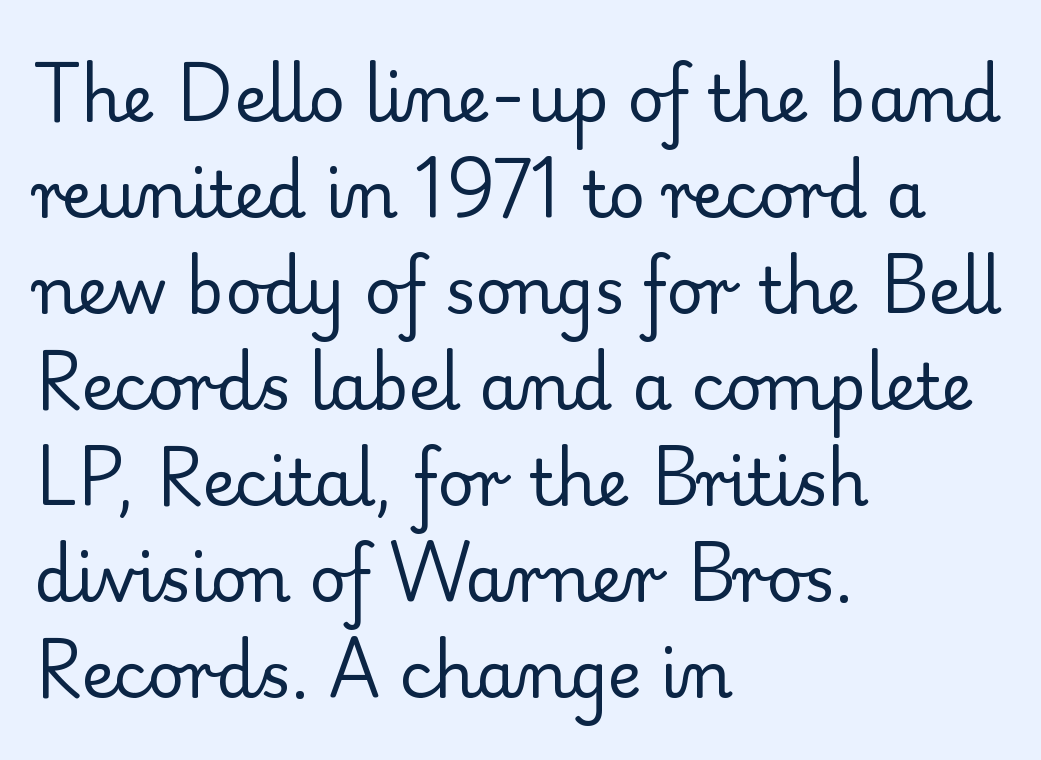
Q: Is the text bold? A: No.
Q: Is the text italic (slanted)? A: No, it is upright.
Q: Is the typeface a serif or a sans-serif typeface? A: Serif.
Q: Is the text underlined? A: No.
Q: How is the paragraph aligned? A: Left-aligned.
Q: Is the spacing between letters normal or unusually wide? A: Normal.
Q: Is the spacing between lines tight, normal or loose? A: Normal.
Q: Width (condensed, normal, or wide)? A: Normal.
Q: Stroke contrast? A: Low.
Q: x-height? A: Small.
Q: Monospaced? A: No.
